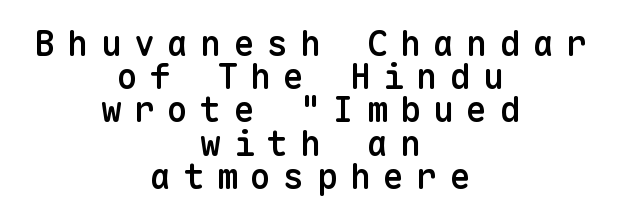
{"serif": "no", "italic": "no", "bold": "semi", "weight": "semibold", "width": "normal", "stroke_contrast": "low", "x_height": "medium", "monospaced": "yes", "underline": "no", "align": "center", "line_spacing": "tight", "line_spacing_ratio": 0.95, "letter_spacing": "wide", "letter_spacing_em": 0.35, "glyph_px": 35}
